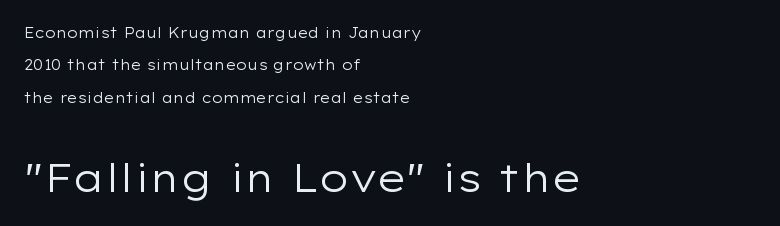
{"serif": "no", "italic": "no", "bold": "no", "weight": "regular", "width": "wide", "stroke_contrast": "low", "x_height": "medium", "monospaced": "no", "underline": "no", "align": "left", "line_spacing": "loose", "line_spacing_ratio": 2.32, "letter_spacing": "normal", "letter_spacing_em": 0.0, "larger_block": "second", "size_ratio": 2.79, "glyph_px": 39}
